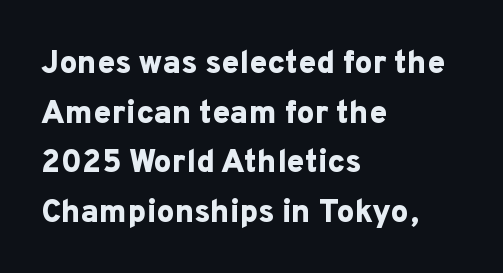
{"serif": "no", "italic": "no", "bold": "yes", "weight": "bold", "width": "normal", "stroke_contrast": "low", "x_height": "medium", "monospaced": "no", "underline": "no", "align": "left", "line_spacing": "normal", "line_spacing_ratio": 1.55, "letter_spacing": "normal", "letter_spacing_em": 0.0, "glyph_px": 32}
